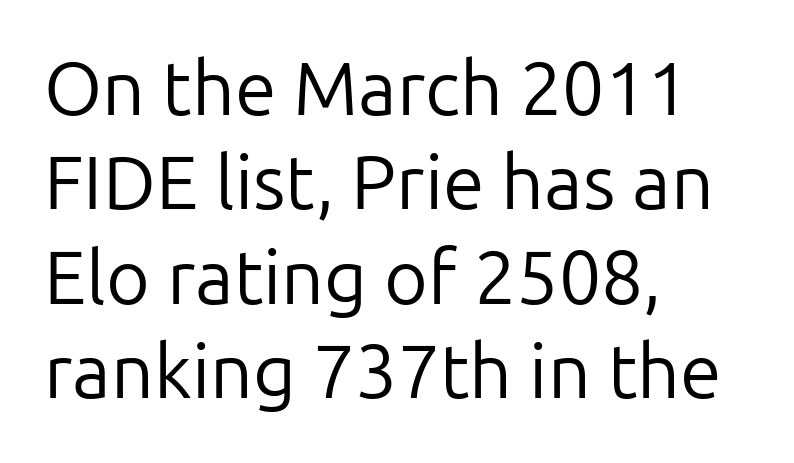
Do the characters align in a grid? No, the font is proportional. The glyphs in this specimen are sans serif. Honestly, the letter spacing is just normal — you wouldn't notice it. Line starts are locked; line ends wander.
